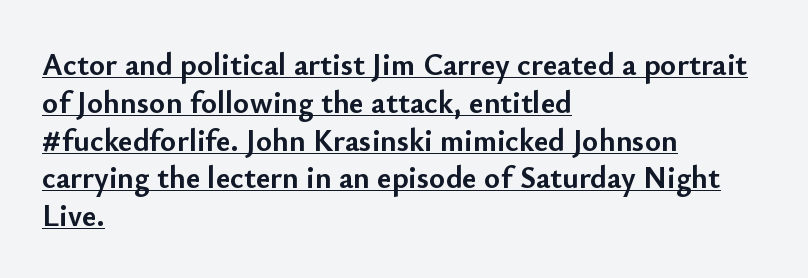
Q: Is the text bold? A: Yes.
Q: Is the text italic (slanted)? A: No, it is upright.
Q: Is the typeface a serif or a sans-serif typeface? A: Sans-serif.
Q: Is the text underlined? A: Yes.
Q: How is the paragraph aligned? A: Left-aligned.
Q: Is the spacing between letters normal or unusually wide? A: Normal.
Q: Width (condensed, normal, or wide)? A: Normal.
Q: Stroke contrast? A: Low.
Q: x-height? A: Small.
Q: Monospaced? A: No.
